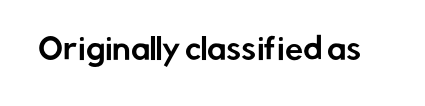
{"serif": "no", "italic": "no", "width": "normal", "stroke_contrast": "low", "x_height": "medium", "monospaced": "no", "underline": "no", "letter_spacing": "normal", "letter_spacing_em": 0.0, "glyph_px": 29}
